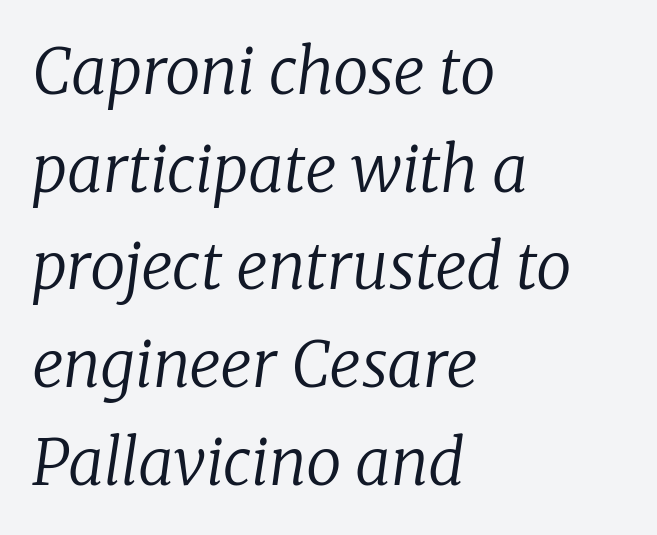
Q: Is the text bold? A: No.
Q: Is the text italic (slanted)? A: Yes, it leans right by about 8 degrees.
Q: Is the typeface a serif or a sans-serif typeface? A: Serif.
Q: Is the text underlined? A: No.
Q: How is the paragraph aligned? A: Left-aligned.
Q: Is the spacing between letters normal or unusually wide? A: Normal.
Q: Is the spacing between lines tight, normal or loose? A: Normal.
Q: Width (condensed, normal, or wide)? A: Normal.
Q: Stroke contrast? A: Low.
Q: x-height? A: Medium.
Q: Monospaced? A: No.
